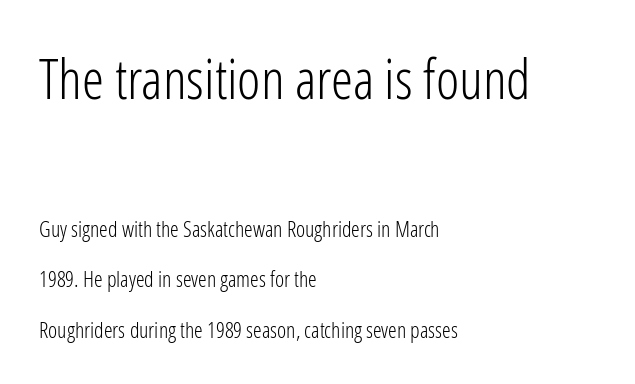
Letterform terminals end flat and unadorned throughout the passage. Compared with typical paragraphs, the rows here are farther apart. In terms of posture, this sample is upright. Short and long lines alike share a common starting point at left. The passage shown is not underscored anywhere.
